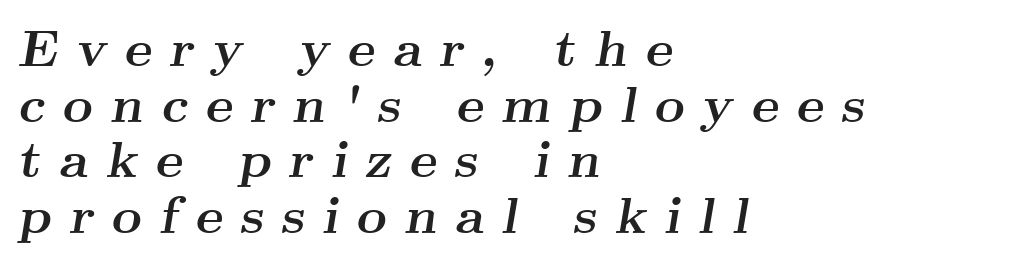
{"serif": "yes", "italic": "yes", "lean": "right", "slant_degrees": 9, "bold": "yes", "weight": "semibold", "width": "wide", "stroke_contrast": "medium", "x_height": "small", "monospaced": "no", "underline": "no", "align": "left", "line_spacing": "tight", "line_spacing_ratio": 1.07, "letter_spacing": "wide", "letter_spacing_em": 0.34, "glyph_px": 52}
